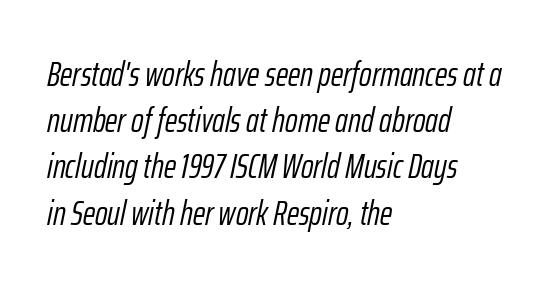
{"italic": "yes", "lean": "right", "slant_degrees": 12, "bold": "no", "weight": "light", "width": "condensed", "stroke_contrast": "low", "x_height": "medium", "monospaced": "no", "underline": "no", "align": "left", "line_spacing": "normal", "line_spacing_ratio": 1.36, "letter_spacing": "normal", "letter_spacing_em": 0.0, "glyph_px": 34}
